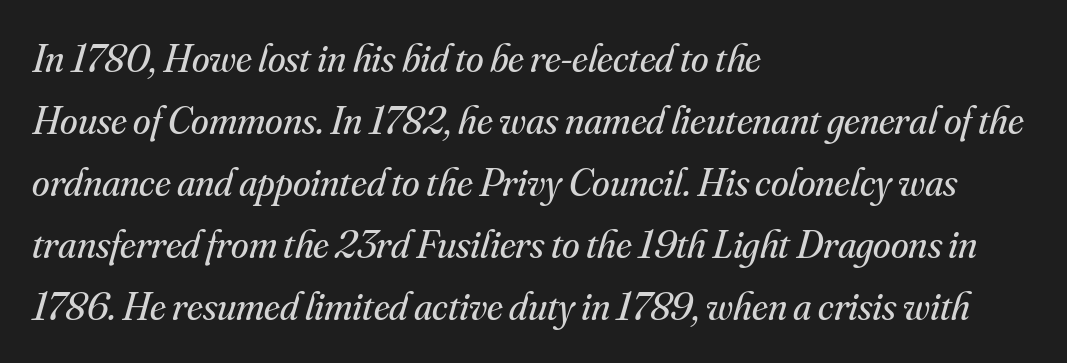
The image shows 40 px regular-weight serif type, italic (leaning right); set left-aligned, normal line spacing (1.55x), normal letter spacing, not underlined; medium stroke contrast and a small x-height.
